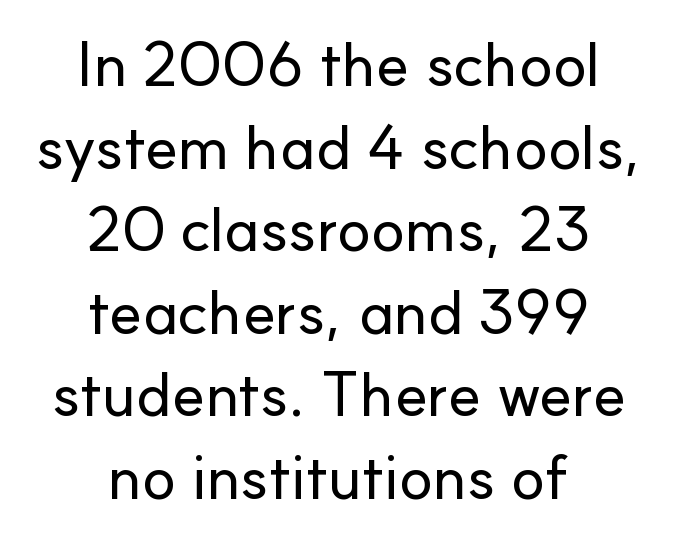
The image shows 63 px sans-serif type, upright; set centered, normal line spacing (1.31x), normal letter spacing, not underlined; low stroke contrast and a small x-height.
